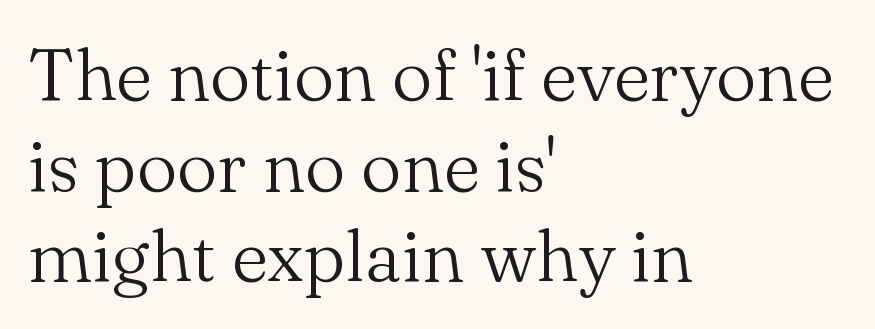
The letters carry serifs — small finishing strokes at the ends of their stems. The foot of each line stays bare and open. Glyph-to-glyph distance matches everyday printed text. The lettering stays uniformly vertical, giving the passage a roman look. The strokes carry an ordinary text weight at most. You could not count columns in this text — the font is proportionally spaced.
